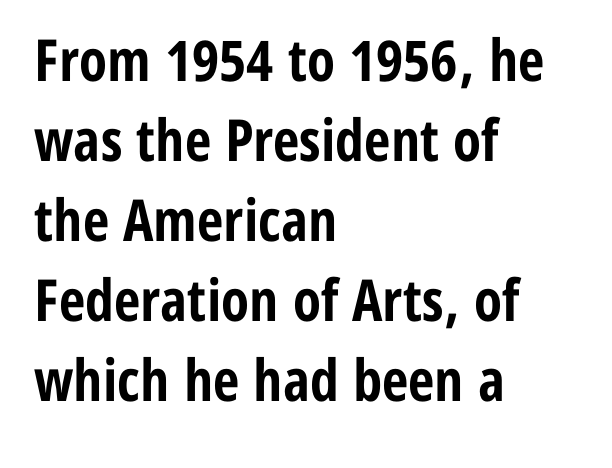
{"serif": "no", "italic": "no", "bold": "yes", "weight": "bold", "width": "condensed", "stroke_contrast": "low", "x_height": "medium", "monospaced": "no", "underline": "no", "align": "left", "line_spacing": "normal", "line_spacing_ratio": 1.38, "letter_spacing": "normal", "letter_spacing_em": 0.0, "glyph_px": 58}
